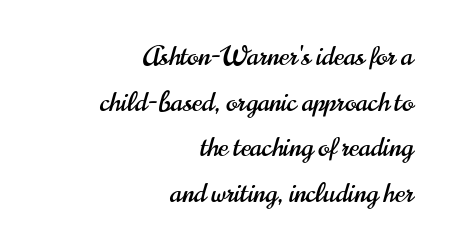
Q: Is the text italic (slanted)? A: Yes.
Q: Is the text underlined? A: No.
Q: How is the paragraph aligned? A: Right-aligned.
Q: Is the spacing between letters normal or unusually wide? A: Normal.
Q: Is the spacing between lines tight, normal or loose? A: Normal.
